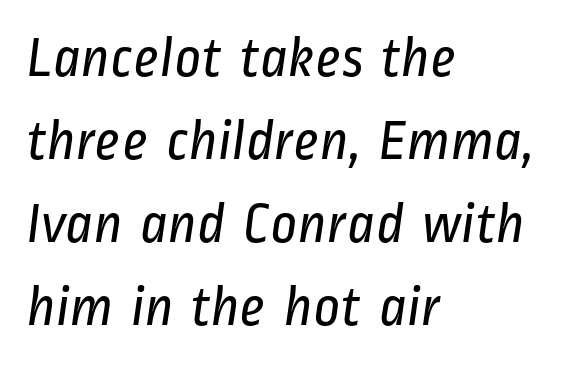
Q: Is the text bold? A: No.
Q: Is the typeface a serif or a sans-serif typeface? A: Sans-serif.
Q: Is the text underlined? A: No.
Q: How is the paragraph aligned? A: Left-aligned.
Q: Is the spacing between letters normal or unusually wide? A: Normal.
Q: Is the spacing between lines tight, normal or loose? A: Normal.
Q: Width (condensed, normal, or wide)? A: Condensed.
Q: Stroke contrast? A: Low.
Q: x-height? A: Medium.
Q: Monospaced? A: No.
